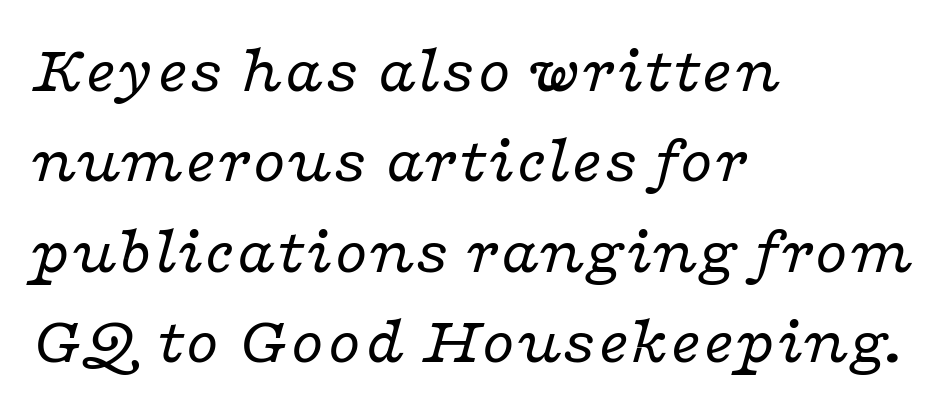
{"serif": "yes", "italic": "yes", "lean": "right", "slant_degrees": 16, "bold": "no", "weight": "regular", "width": "wide", "stroke_contrast": "low", "x_height": "medium", "monospaced": "no", "underline": "no", "align": "left", "line_spacing": "normal", "line_spacing_ratio": 1.35, "letter_spacing": "normal", "letter_spacing_em": 0.0, "glyph_px": 67}
